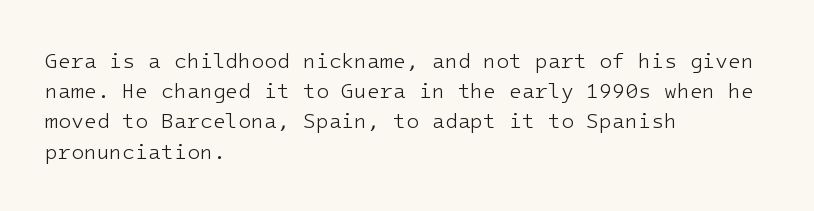
{"italic": "no", "bold": "no", "underline": "no", "align": "left", "line_spacing": "normal", "line_spacing_ratio": 1.44, "letter_spacing": "normal", "letter_spacing_em": 0.0, "glyph_px": 21}
